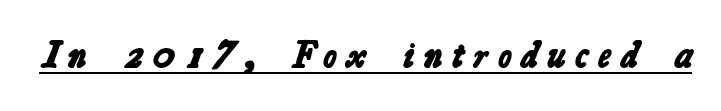
The image shows 37 px bold sans-serif type; set unusually wide letter spacing (+0.26 em), underlined; low stroke contrast and a medium x-height.
